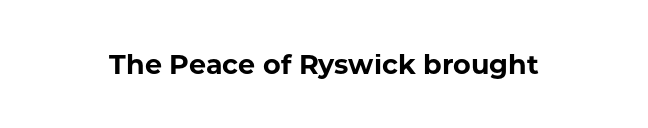
Q: Is the text bold? A: Yes.
Q: Is the text italic (slanted)? A: No, it is upright.
Q: Is the text underlined? A: No.
Q: Is the spacing between letters normal or unusually wide? A: Normal.
